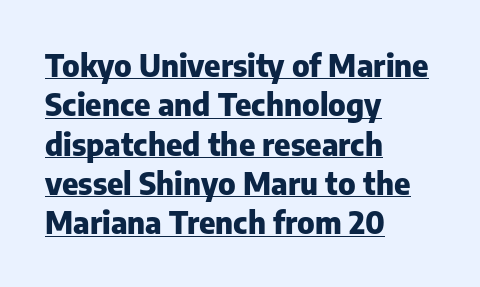
{"serif": "no", "italic": "no", "bold": "yes", "weight": "heavy", "width": "normal", "stroke_contrast": "low", "x_height": "medium", "monospaced": "no", "underline": "yes", "align": "left", "line_spacing": "normal", "line_spacing_ratio": 1.27, "letter_spacing": "normal", "letter_spacing_em": 0.0, "glyph_px": 31}
